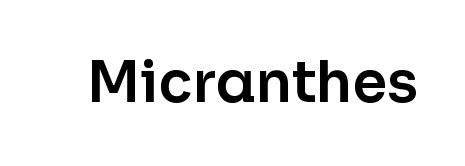
The letters carry no serifs — their stems end cleanly without finishing strokes. Words appear dense and cohesive because spacing is normal. Spacing verdict: proportional, widths tailored to each character. No italicization has been applied; the sample stays upright. The strip under each line holds only bare page.
